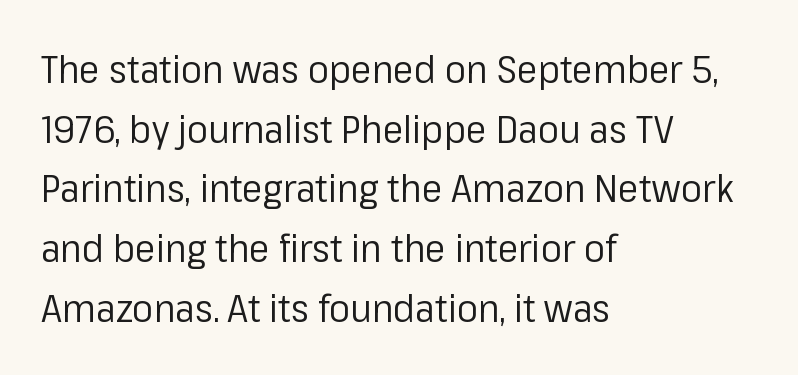
{"serif": "no", "italic": "no", "bold": "no", "weight": "regular", "width": "normal", "stroke_contrast": "low", "x_height": "medium", "monospaced": "no", "underline": "no", "align": "left", "line_spacing": "normal", "line_spacing_ratio": 1.53, "letter_spacing": "normal", "letter_spacing_em": 0.0, "glyph_px": 39}
